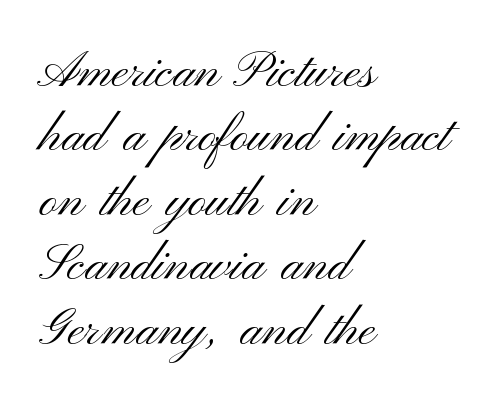
Q: Is the text bold? A: No.
Q: Is the text italic (slanted)? A: Yes.
Q: Is the typeface a serif or a sans-serif typeface? A: Sans-serif.
Q: Is the text underlined? A: No.
Q: How is the paragraph aligned? A: Left-aligned.
Q: Is the spacing between letters normal or unusually wide? A: Normal.
Q: Is the spacing between lines tight, normal or loose? A: Normal.
Q: Width (condensed, normal, or wide)? A: Wide.
Q: Stroke contrast? A: Medium.
Q: x-height? A: Small.
Q: Monospaced? A: No.
